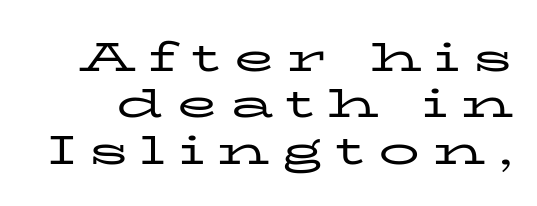
Q: Is the text bold? A: No.
Q: Is the text italic (slanted)? A: No, it is upright.
Q: Is the typeface a serif or a sans-serif typeface? A: Serif.
Q: Is the text underlined? A: No.
Q: Is the spacing between letters normal or unusually wide? A: Unusually wide.
Q: Is the spacing between lines tight, normal or loose? A: Tight.
Q: Width (condensed, normal, or wide)? A: Wide.
Q: Stroke contrast? A: Low.
Q: x-height? A: Medium.
Q: Monospaced? A: No.
